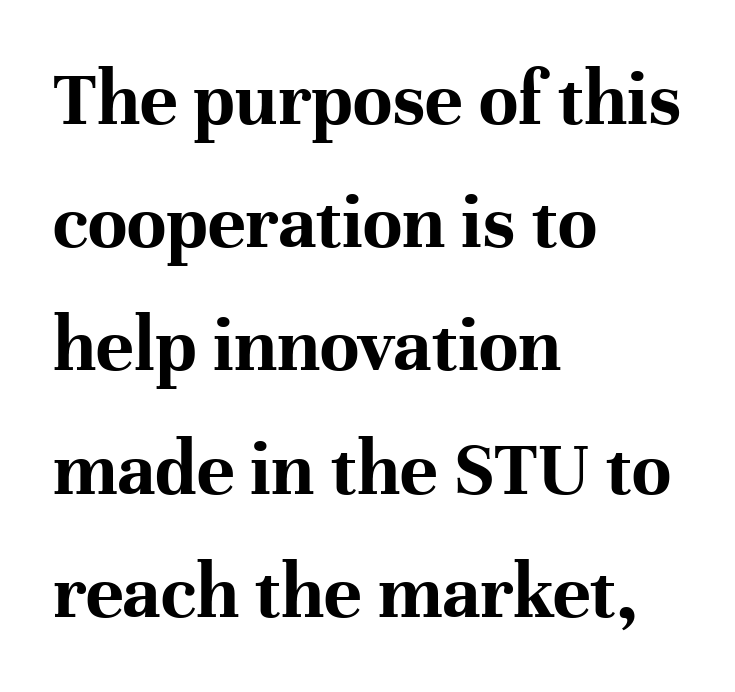
{"serif": "yes", "italic": "no", "bold": "yes", "weight": "bold", "width": "normal", "stroke_contrast": "high", "x_height": "medium", "monospaced": "no", "underline": "no", "align": "left", "line_spacing": "normal", "line_spacing_ratio": 1.54, "letter_spacing": "normal", "letter_spacing_em": 0.0, "glyph_px": 80}
